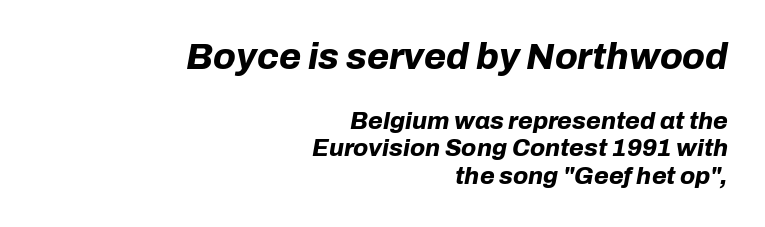
Does the copy run flush right? Yes — the right margin is perfectly even. Between one letter and the next there's only the usual sliver of space. Varying glyph widths throughout — classic text-font behaviour. Leading is clearly below the norm, producing a dense column. Underlining? Definitely not there.
